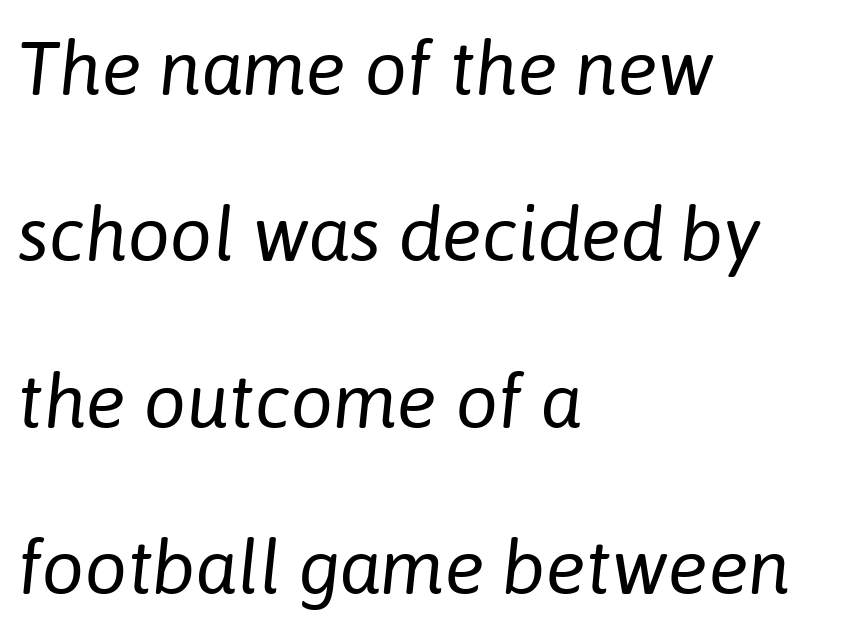
Q: Is the text bold? A: No.
Q: Is the text italic (slanted)? A: Yes, it leans right by about 6 degrees.
Q: Is the text underlined? A: No.
Q: How is the paragraph aligned? A: Left-aligned.
Q: Is the spacing between letters normal or unusually wide? A: Normal.
Q: Is the spacing between lines tight, normal or loose? A: Loose.
Q: Width (condensed, normal, or wide)? A: Normal.
Q: Stroke contrast? A: Low.
Q: x-height? A: Medium.
Q: Monospaced? A: No.
